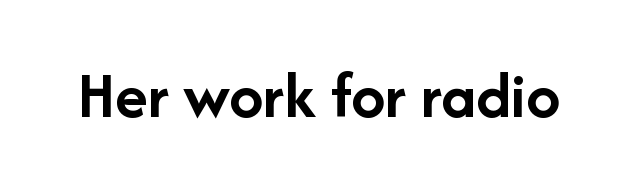
Nope, not italic — everything's standing straight. Stroke thickness is high; the sample reads as a true bold. The strip under each line holds only bare page. These lines keep a tight, regular rhythm from letter to letter.
